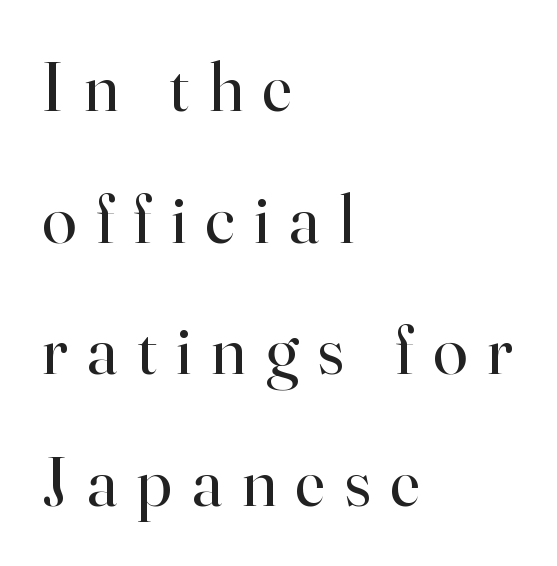
Inter-character spacing is expanded well beyond the font's built-in metrics. Nobody drew a line under any word here. Regarding serifs, this sample has them. Do the characters align in a grid? No, the font is proportional.
